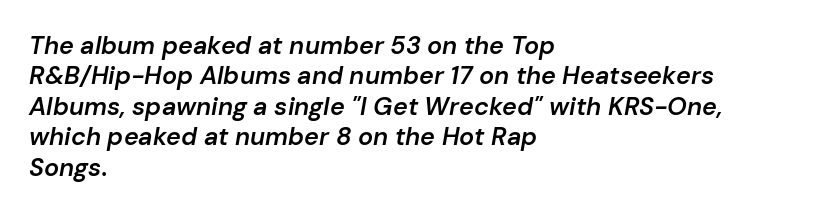
The image shows 25 px text type, italic (leaning right); set left-aligned, line spacing 1.22x, normal letter spacing, not underlined.
